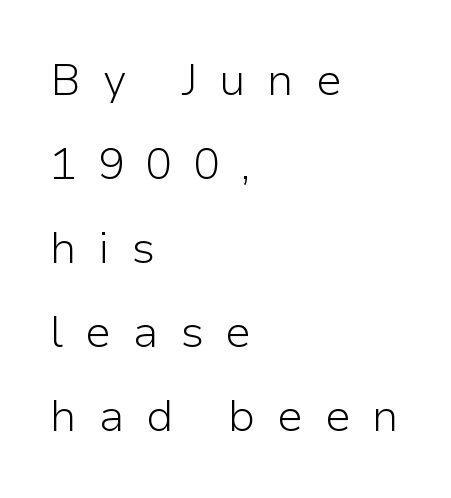
{"serif": "no", "italic": "no", "bold": "no", "weight": "light", "width": "normal", "stroke_contrast": "low", "x_height": "medium", "monospaced": "no", "underline": "no", "align": "left", "line_spacing": "loose", "line_spacing_ratio": 1.91, "letter_spacing": "wide", "letter_spacing_em": 0.48, "glyph_px": 44}
